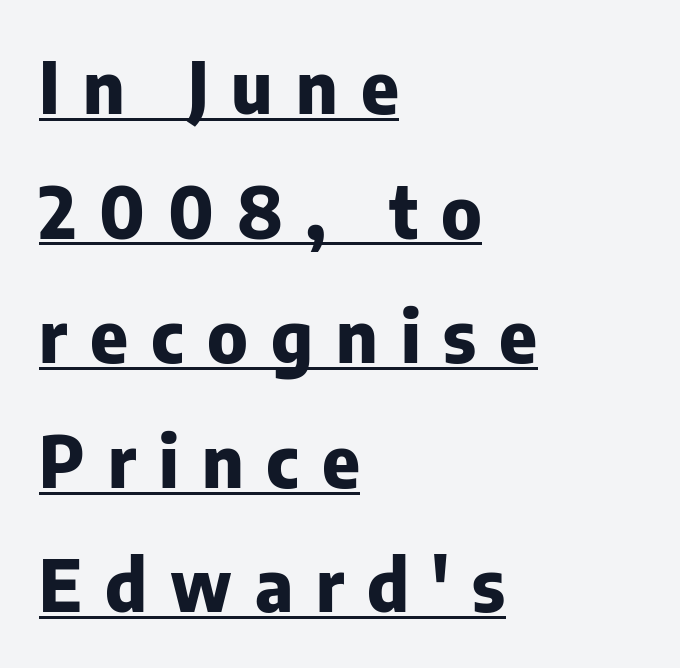
{"serif": "no", "italic": "no", "bold": "yes", "weight": "heavy", "width": "normal", "stroke_contrast": "low", "x_height": "medium", "monospaced": "no", "underline": "yes", "align": "left", "line_spacing_ratio": 1.73, "letter_spacing": "wide", "letter_spacing_em": 0.32, "glyph_px": 72}
